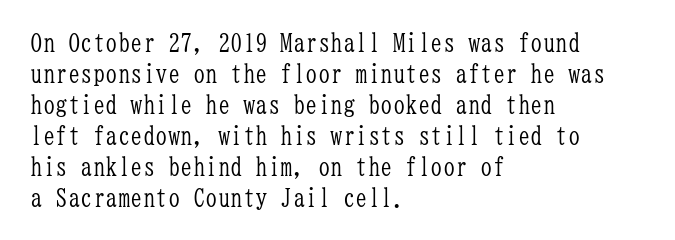
The image shows 25 px text type, upright; set left-aligned, line spacing 1.24x, normal letter spacing, not underlined.
